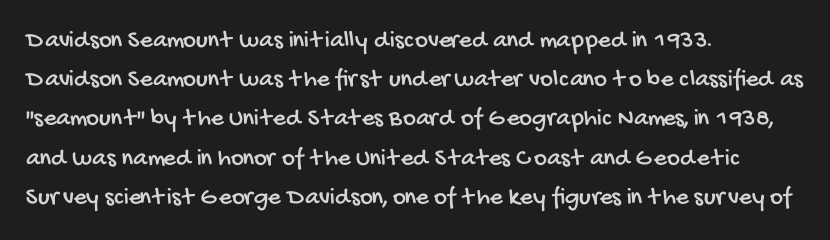
{"underline": "no", "align": "left", "line_spacing": "normal", "line_spacing_ratio": 1.57, "letter_spacing": "normal", "letter_spacing_em": 0.0, "glyph_px": 25}
